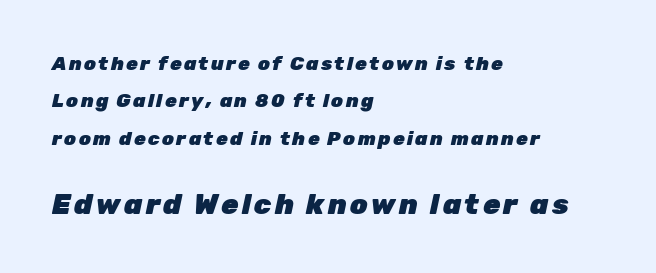
The rendering uses a large line-height, opening up the rows. Underlining? Definitely not there. Spacing verdict: proportional, widths tailored to each character. Larger block? The one below; the one above is distinctly smaller.
